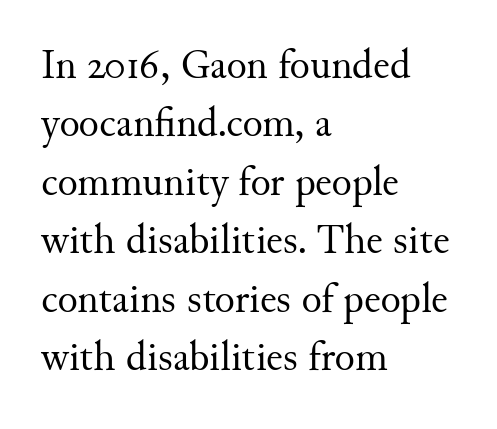
The image shows 42 px regular-weight serif type, upright; set left-aligned, normal line spacing (1.39x), normal letter spacing, not underlined; medium stroke contrast and a small x-height.
